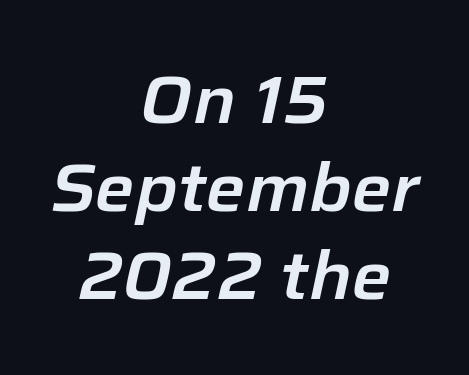
The image shows 67 px text type, italic (leaning right); set centered, normal line spacing (1.31x), normal letter spacing, not underlined; low stroke contrast and a medium x-height.
